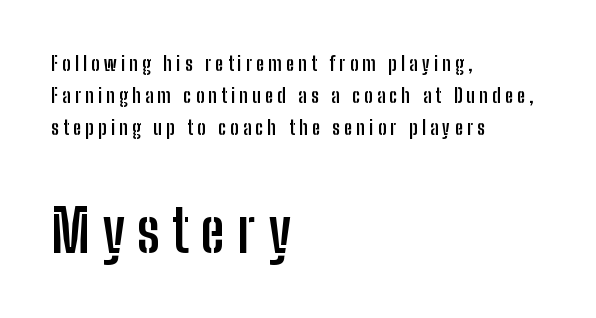
The image shows 59 px semibold, condensed sans-serif type, upright; set left-aligned, normal line spacing (1.6x), unusually wide letter spacing (+0.21 em), not underlined; the second (bottom) block is 2.95x larger; low stroke contrast and a medium x-height.
